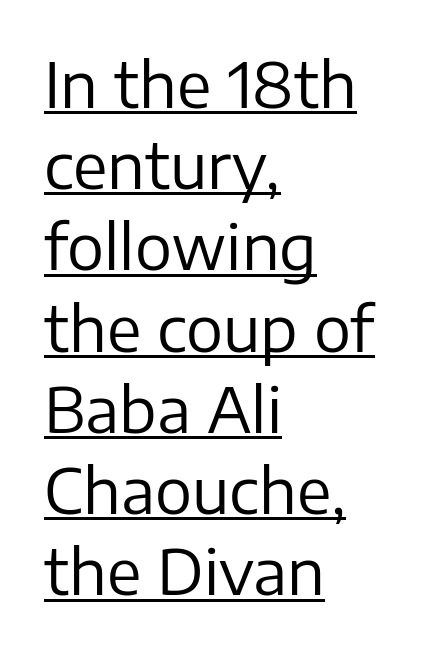
{"serif": "no", "italic": "no", "bold": "no", "weight": "regular", "width": "normal", "stroke_contrast": "low", "x_height": "medium", "monospaced": "no", "underline": "yes", "align": "left", "line_spacing": "normal", "line_spacing_ratio": 1.31, "letter_spacing": "normal", "letter_spacing_em": 0.0, "glyph_px": 62}
